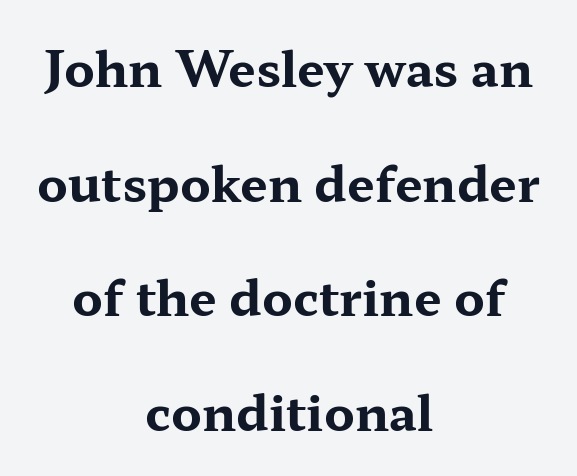
The image shows 49 px bold, wide serif type, upright; set centered, loose line spacing (2.34x), normal letter spacing, not underlined; medium stroke contrast and a medium x-height.
